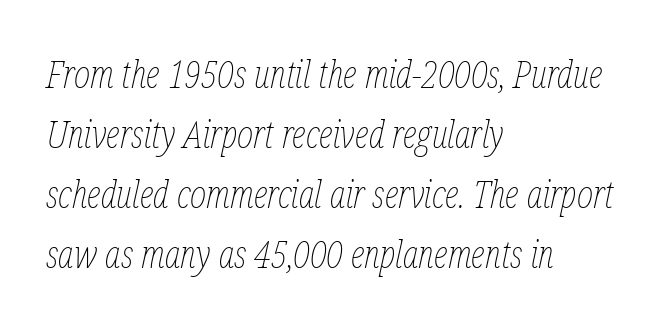
{"italic": "yes", "lean": "right", "slant_degrees": 12, "bold": "no", "weight": "thin", "width": "condensed", "stroke_contrast": "low", "x_height": "medium", "monospaced": "no", "underline": "no", "align": "left", "line_spacing": "normal", "line_spacing_ratio": 1.54, "letter_spacing": "normal", "letter_spacing_em": 0.0, "glyph_px": 39}
